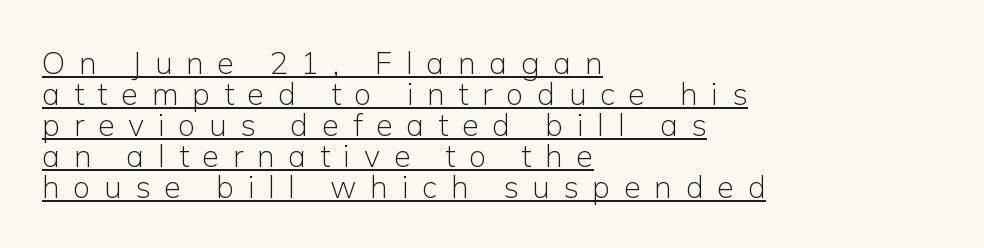
The image shows 31 px light sans-serif type, upright; set left-aligned, tight line spacing (1.0x), unusually wide letter spacing (+0.44 em), underlined; low stroke contrast and a medium x-height.
